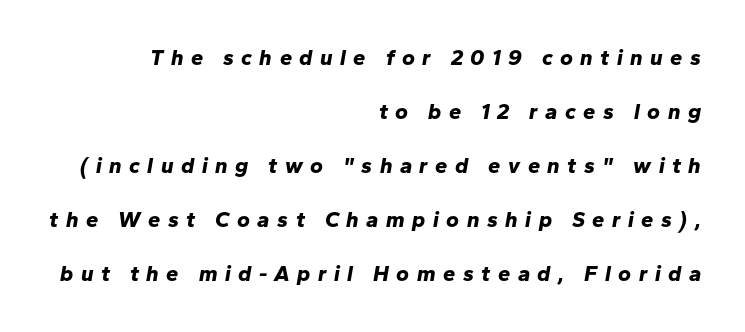
{"italic": "yes", "lean": "right", "slant_degrees": 10, "bold": "yes", "underline": "no", "align": "right", "line_spacing": "loose", "line_spacing_ratio": 2.46, "letter_spacing": "wide", "letter_spacing_em": 0.34, "glyph_px": 22}
